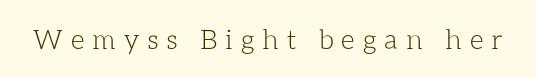
The image shows 27 px text type, upright; set unusually wide letter spacing (+0.29 em), not underlined.
